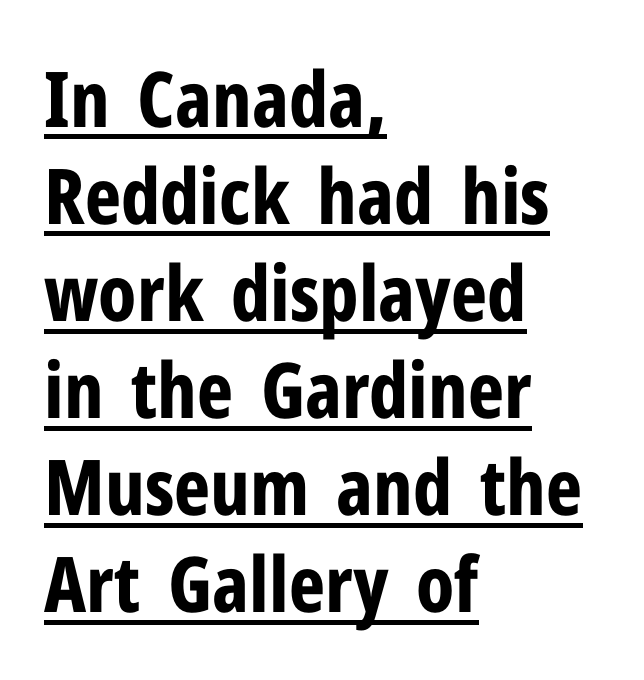
Q: Is the text bold? A: Yes.
Q: Is the text italic (slanted)? A: No, it is upright.
Q: Is the typeface a serif or a sans-serif typeface? A: Sans-serif.
Q: Is the text underlined? A: Yes.
Q: How is the paragraph aligned? A: Left-aligned.
Q: Is the spacing between letters normal or unusually wide? A: Normal.
Q: Is the spacing between lines tight, normal or loose? A: Normal.
Q: Width (condensed, normal, or wide)? A: Condensed.
Q: Stroke contrast? A: Low.
Q: x-height? A: Medium.
Q: Monospaced? A: No.
